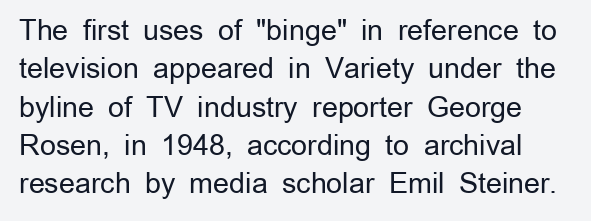
{"serif": "no", "italic": "no", "bold": "no", "weight": "regular", "width": "normal", "stroke_contrast": "low", "x_height": "medium", "monospaced": "no", "underline": "no", "line_spacing": "normal", "line_spacing_ratio": 1.37, "letter_spacing": "normal", "letter_spacing_em": 0.0, "glyph_px": 28}
